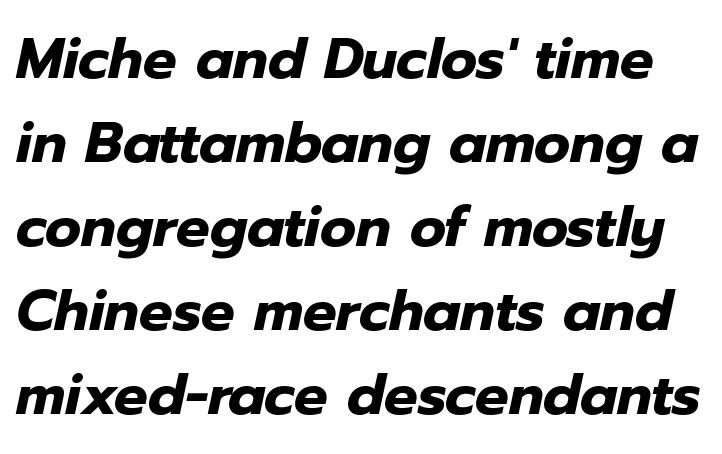
The image shows 56 px heavy type, italic (leaning right); set normal line spacing (1.5x), normal letter spacing, not underlined; low stroke contrast and a medium x-height.
